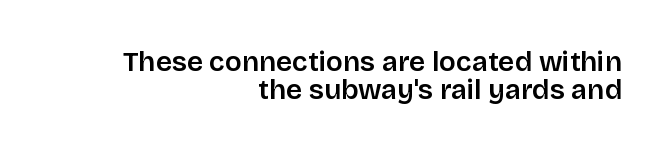
Lines of text with bare space underneath. Serifs: no, the terminals of the letterforms are clean. Does the leading feel generous? Not at all — it's pinched. In terms of posture, this sample is upright. Short note: letters normally spaced.
